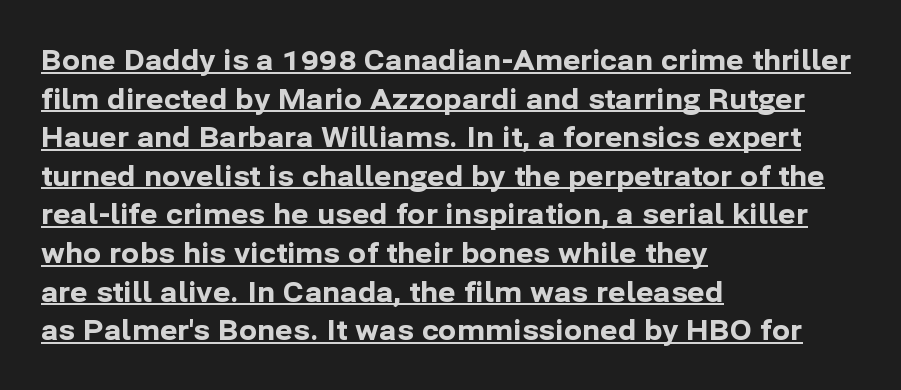
{"italic": "no", "bold": "yes", "underline": "yes", "align": "left", "line_spacing": "normal", "line_spacing_ratio": 1.43, "letter_spacing": "normal", "letter_spacing_em": 0.0, "glyph_px": 27}
